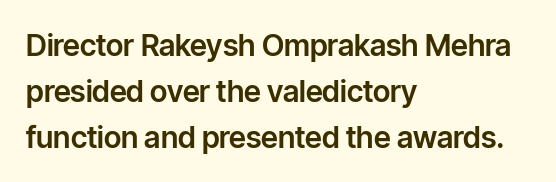
{"serif": "no", "italic": "no", "width": "normal", "stroke_contrast": "low", "x_height": "medium", "monospaced": "no", "underline": "no", "align": "left", "line_spacing": "normal", "line_spacing_ratio": 1.53, "letter_spacing": "normal", "letter_spacing_em": 0.0, "glyph_px": 30}
